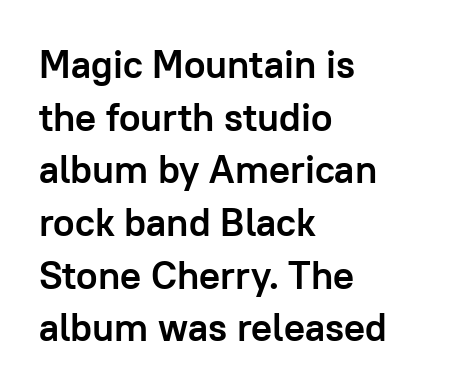
{"serif": "no", "italic": "no", "bold": "yes", "weight": "semibold", "width": "normal", "stroke_contrast": "low", "x_height": "medium", "monospaced": "no", "underline": "no", "align": "left", "line_spacing": "normal", "line_spacing_ratio": 1.35, "letter_spacing": "normal", "letter_spacing_em": 0.0, "glyph_px": 39}
